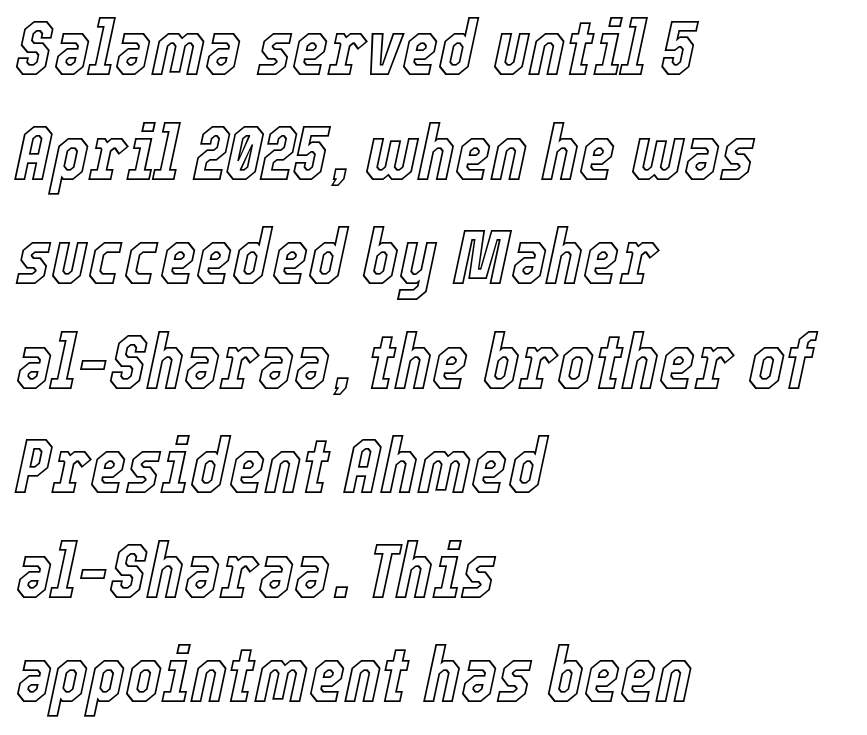
The image shows 78 px condensed type, italic (leaning right); set left-aligned, normal line spacing (1.34x), normal letter spacing, not underlined; a medium x-height.
